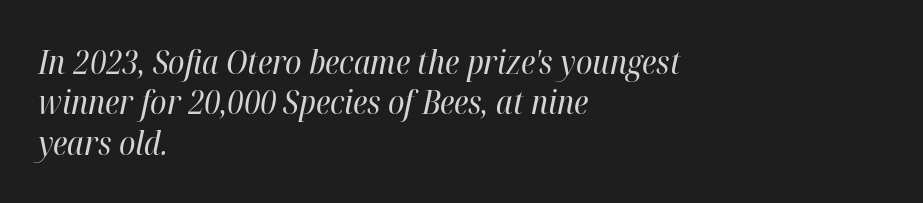
The image shows 33 px regular-weight, condensed type, italic (leaning right); set left-aligned, line spacing 1.22x, normal letter spacing, not underlined; high stroke contrast and a medium x-height.
